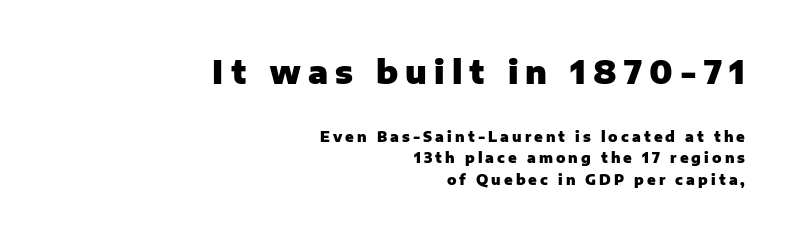
{"serif": "no", "italic": "no", "bold": "yes", "weight": "heavy", "width": "normal", "stroke_contrast": "low", "x_height": "medium", "monospaced": "no", "underline": "no", "align": "right", "line_spacing": "normal", "line_spacing_ratio": 1.56, "letter_spacing": "wide", "letter_spacing_em": 0.22, "larger_block": "first", "size_ratio": 2.29, "glyph_px": 32}
